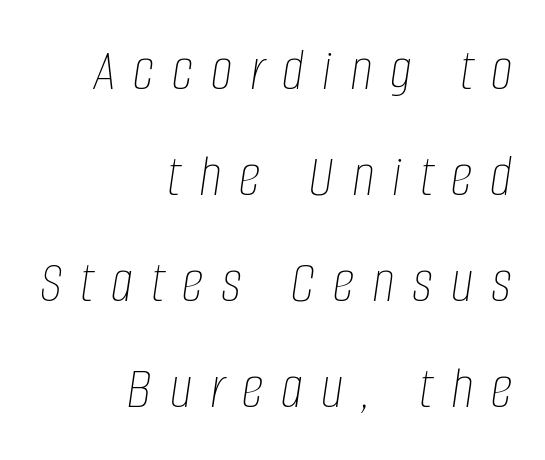
The image shows 62 px thin, condensed type, italic (leaning right); set right-aligned, line spacing 1.71x, unusually wide letter spacing (+0.29 em), not underlined; low stroke contrast and a large x-height.
